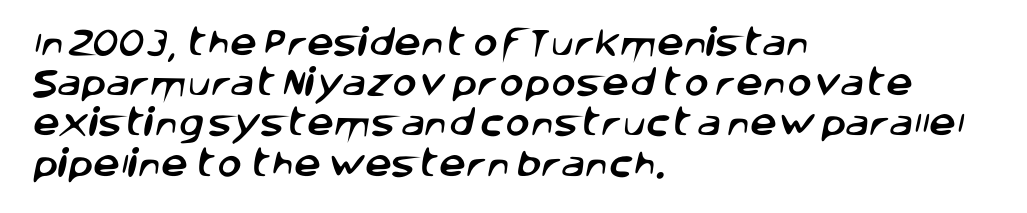
{"serif": "no", "width": "normal", "stroke_contrast": "low", "x_height": "large", "monospaced": "no", "underline": "no", "align": "left", "line_spacing": "normal", "line_spacing_ratio": 1.34, "letter_spacing": "normal", "letter_spacing_em": 0.0, "glyph_px": 30}
